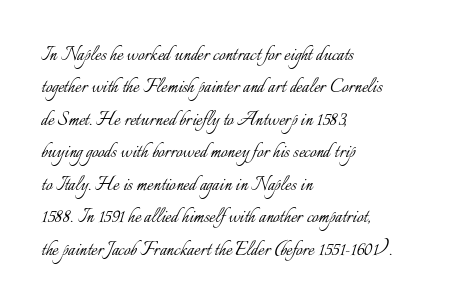
{"bold": "no", "underline": "no", "align": "left", "line_spacing": "normal", "line_spacing_ratio": 1.41, "letter_spacing": "normal", "letter_spacing_em": 0.0, "glyph_px": 23}
